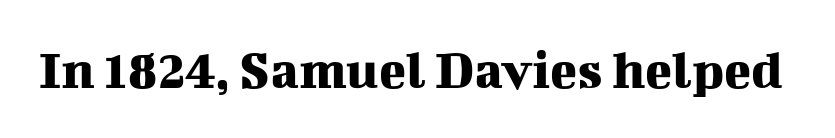
The image shows 56 px serif type, upright; set normal letter spacing, not underlined; medium stroke contrast and a medium x-height.
